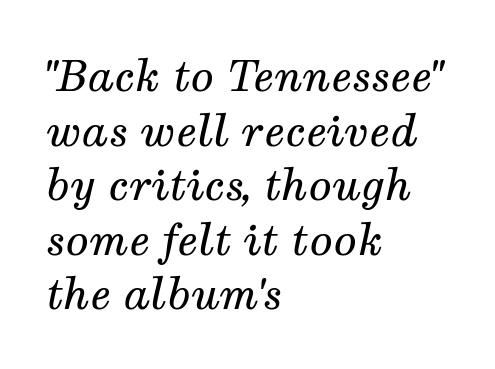
Q: Is the text bold? A: No.
Q: Is the text italic (slanted)? A: Yes, it leans right by about 12 degrees.
Q: Is the typeface a serif or a sans-serif typeface? A: Serif.
Q: Is the text underlined? A: No.
Q: How is the paragraph aligned? A: Left-aligned.
Q: Is the spacing between letters normal or unusually wide? A: Normal.
Q: Is the spacing between lines tight, normal or loose? A: Normal.
Q: Width (condensed, normal, or wide)? A: Normal.
Q: Stroke contrast? A: Medium.
Q: x-height? A: Medium.
Q: Monospaced? A: No.
